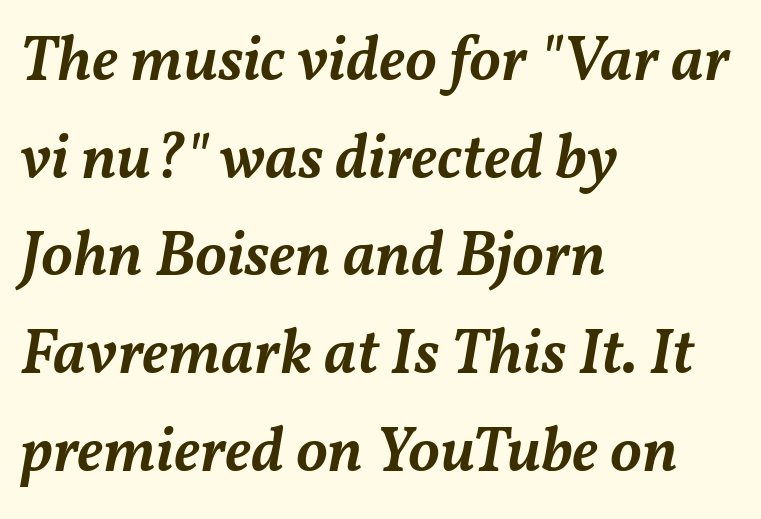
The image shows 63 px semibold type, italic (leaning right); set left-aligned, normal line spacing (1.55x), normal letter spacing, not underlined; medium stroke contrast and a medium x-height.
